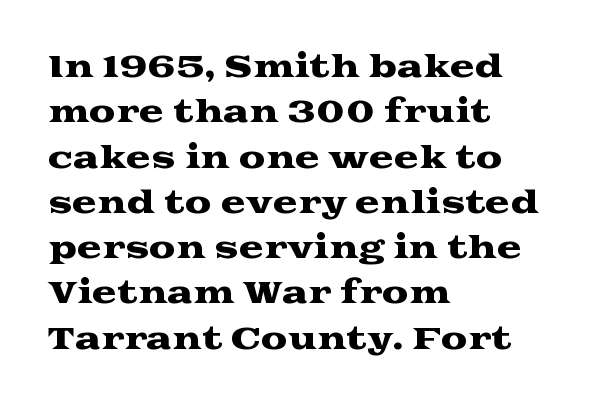
When letters stand straight like this, we call the style roman or upright. Underlining? Definitely not there. The paragraph shown leans on its left margin. Glyph-to-glyph distance matches everyday printed text. A serif font was chosen for this passage.
